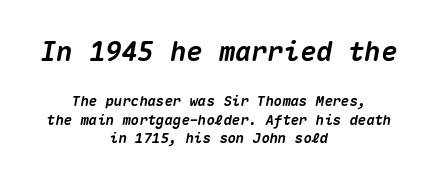
Bigger letters appear in the top chunk; the bottom chunk is reduced. Is the letter spacing exaggerated? No — it looks like the ordinary default. Short and long lines alike share a common midpoint. In terms of posture, this sample is oblique. Summary of vertical rhythm: regular, with standard interline spacing.
